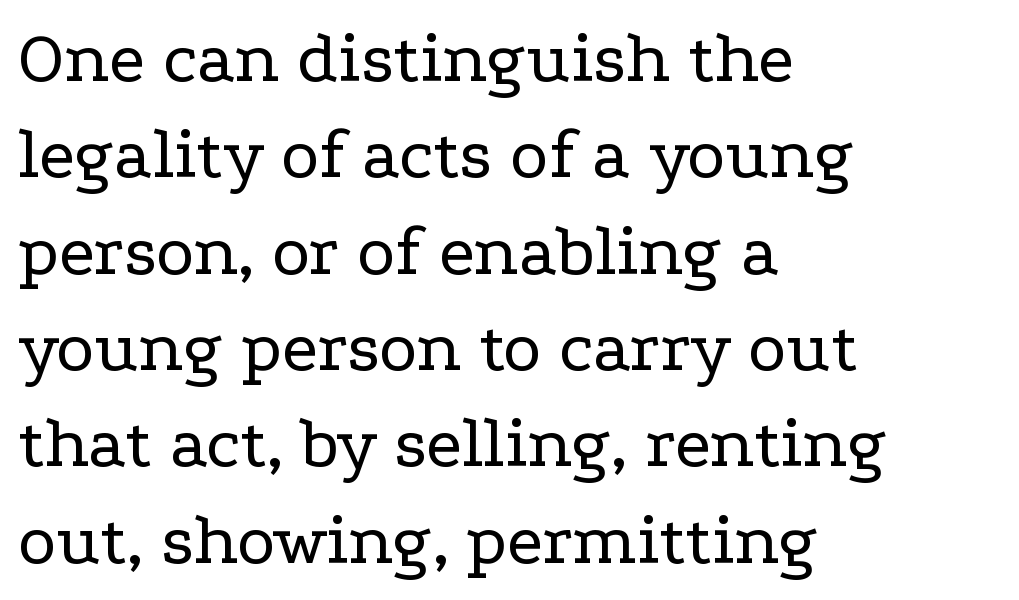
The image shows 73 px regular-weight, wide serif type, upright; set left-aligned, normal line spacing (1.32x), normal letter spacing, not underlined; low stroke contrast and a medium x-height.
